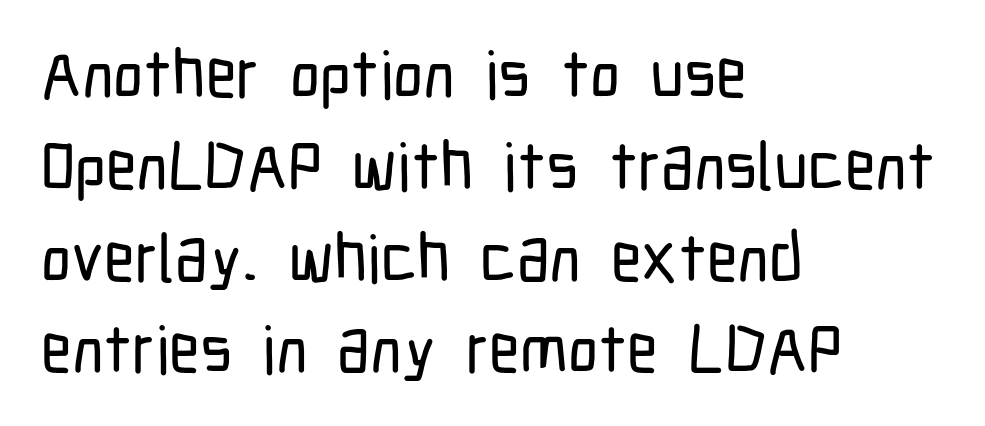
The image shows 67 px condensed sans-serif type, upright; set left-aligned, normal line spacing (1.37x), normal letter spacing, not underlined; low stroke contrast and a medium x-height.
